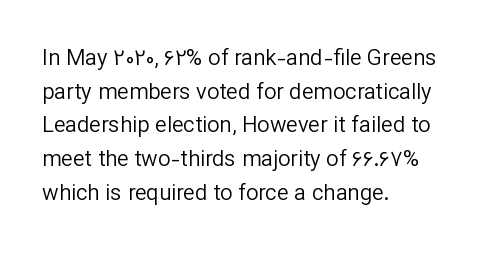
Q: Is the text bold? A: No.
Q: Is the text italic (slanted)? A: No, it is upright.
Q: Is the text underlined? A: No.
Q: How is the paragraph aligned? A: Left-aligned.
Q: Is the spacing between letters normal or unusually wide? A: Normal.
Q: Is the spacing between lines tight, normal or loose? A: Normal.
